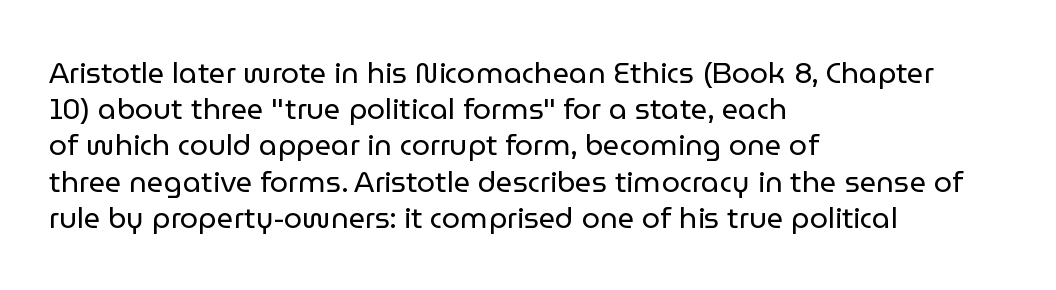
{"serif": "no", "italic": "no", "bold": "no", "weight": "regular", "width": "normal", "stroke_contrast": "low", "x_height": "medium", "monospaced": "no", "underline": "no", "align": "left", "line_spacing": "normal", "line_spacing_ratio": 1.25, "letter_spacing": "normal", "letter_spacing_em": 0.0, "glyph_px": 29}
